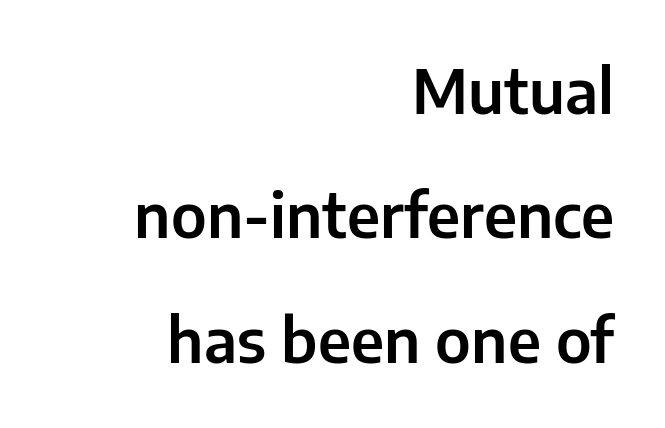
What stands out about the letter spacing? Nothing — it is the standard amount. Grotesque or geometric, the face here clearly has no serifs. Does the lettering tilt? It doesn't — this is upright. Character widths vary here, with narrow letters taking less room than wide ones. The rendering anchors every line to the right-hand side.
